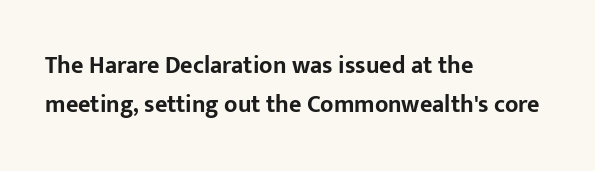
Q: Is the text bold? A: Yes.
Q: Is the text italic (slanted)? A: No, it is upright.
Q: Is the text underlined? A: No.
Q: How is the paragraph aligned? A: Left-aligned.
Q: Is the spacing between letters normal or unusually wide? A: Normal.
Q: Is the spacing between lines tight, normal or loose? A: Normal.
